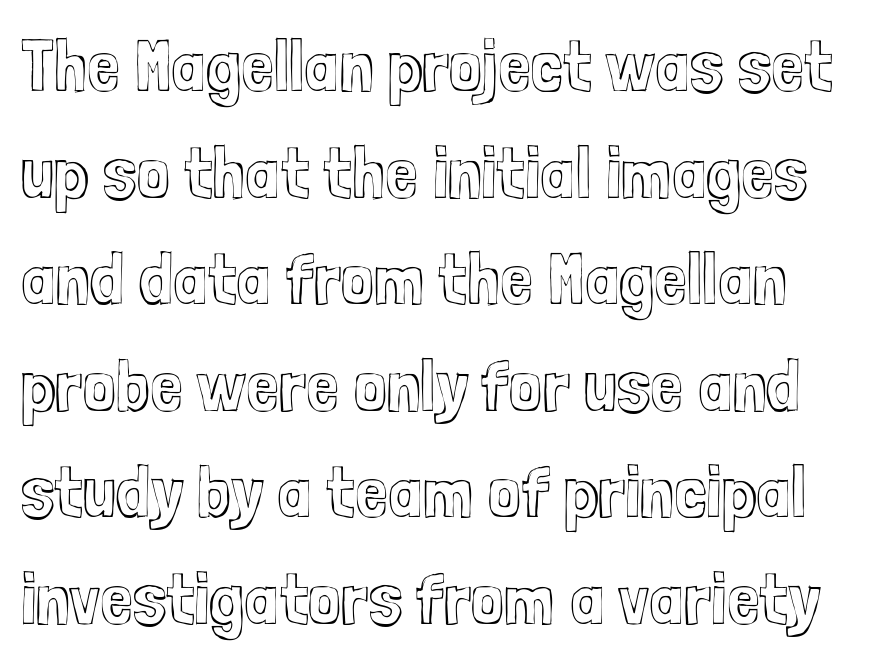
Q: Is the text italic (slanted)? A: No, it is upright.
Q: Is the text underlined? A: No.
Q: Is the spacing between letters normal or unusually wide? A: Normal.
Q: Is the spacing between lines tight, normal or loose? A: Normal.
Q: Width (condensed, normal, or wide)? A: Condensed.
Q: x-height? A: Medium.
Q: Monospaced? A: No.
